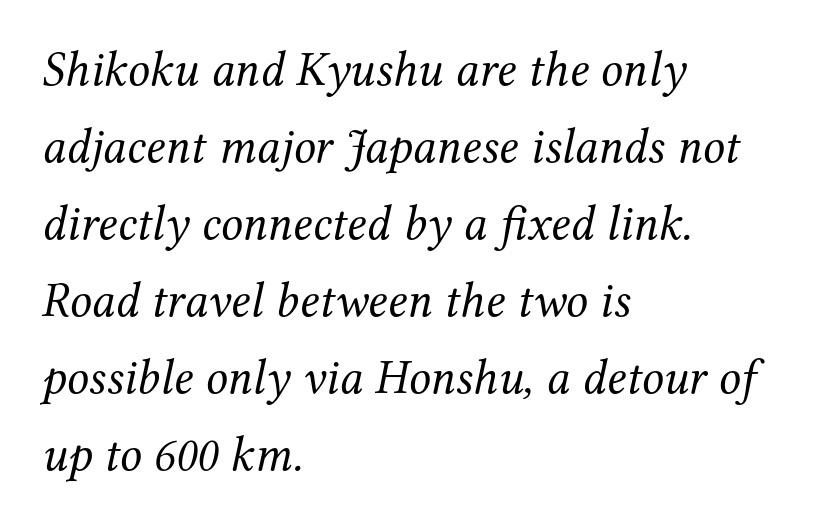
Character widths vary here, with narrow letters taking less room than wide ones. Each word holds together tightly as a unit, with standard inter-letter gaps. Vertically, the passage feels balanced, rows spaced as you'd expect. Anything drawn beneath the words? Only blank space.
